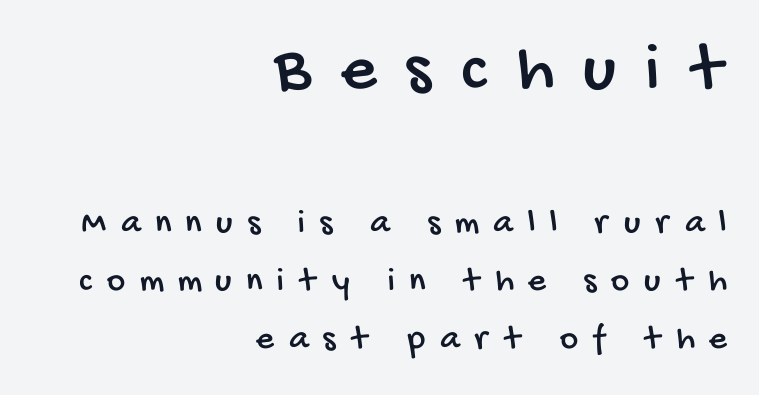
Q: Is the typeface a serif or a sans-serif typeface? A: Sans-serif.
Q: Is the text underlined? A: No.
Q: How is the paragraph aligned? A: Right-aligned.
Q: Is the spacing between letters normal or unusually wide? A: Unusually wide.
Q: Is the spacing between lines tight, normal or loose? A: Normal.
Q: Which block of text is set in a larger size, the first (top) or the second (bottom)? A: The first (top) one.
Q: Width (condensed, normal, or wide)? A: Condensed.
Q: Stroke contrast? A: Low.
Q: x-height? A: Large.
Q: Monospaced? A: No.
